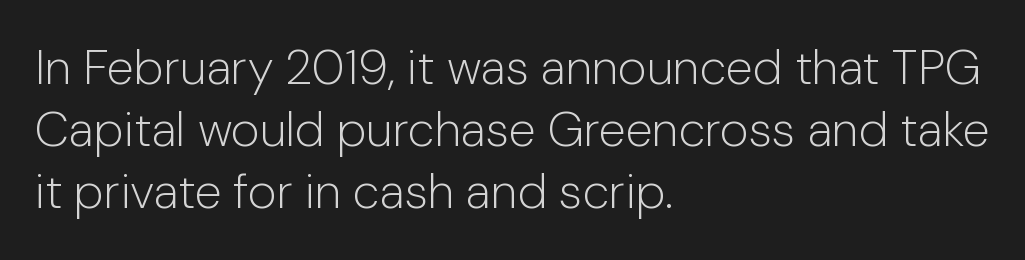
{"serif": "no", "italic": "no", "bold": "no", "weight": "light", "width": "normal", "stroke_contrast": "low", "x_height": "medium", "monospaced": "no", "underline": "no", "align": "left", "line_spacing": "normal", "line_spacing_ratio": 1.27, "letter_spacing": "normal", "letter_spacing_em": 0.0, "glyph_px": 49}
